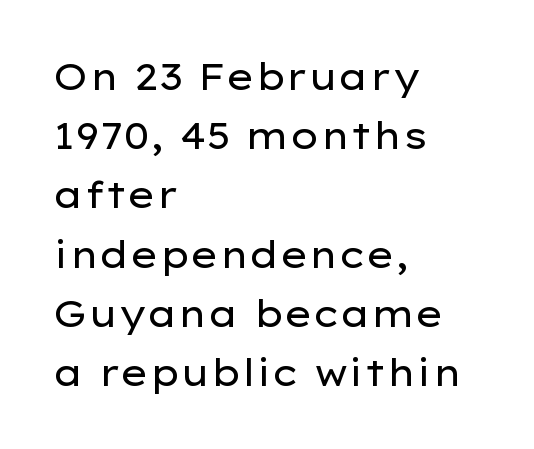
{"serif": "no", "italic": "no", "bold": "no", "weight": "regular", "width": "wide", "stroke_contrast": "low", "x_height": "medium", "monospaced": "no", "underline": "no", "align": "left", "line_spacing": "normal", "line_spacing_ratio": 1.6, "letter_spacing": "normal", "letter_spacing_em": 0.0, "glyph_px": 37}
